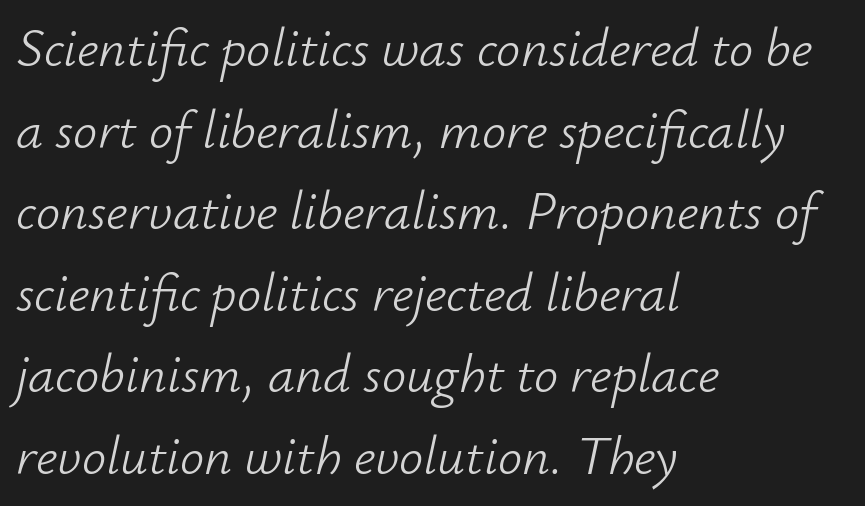
The image shows 54 px light type, italic (leaning right); set left-aligned, normal line spacing (1.51x), normal letter spacing, not underlined; low stroke contrast and a small x-height.
